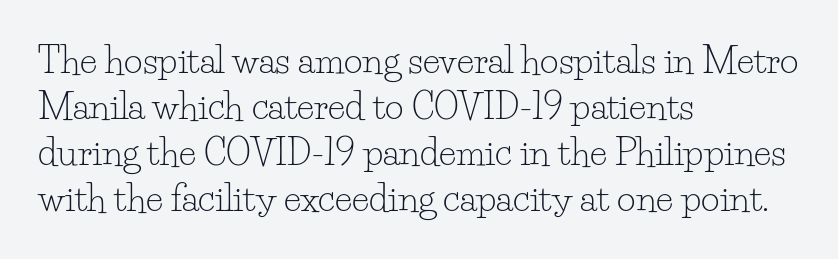
Q: Is the text bold? A: No.
Q: Is the text italic (slanted)? A: No, it is upright.
Q: Is the typeface a serif or a sans-serif typeface? A: Serif.
Q: Is the text underlined? A: No.
Q: How is the paragraph aligned? A: Left-aligned.
Q: Is the spacing between letters normal or unusually wide? A: Normal.
Q: Is the spacing between lines tight, normal or loose? A: Normal.
Q: Width (condensed, normal, or wide)? A: Normal.
Q: Stroke contrast? A: Low.
Q: x-height? A: Small.
Q: Monospaced? A: No.
